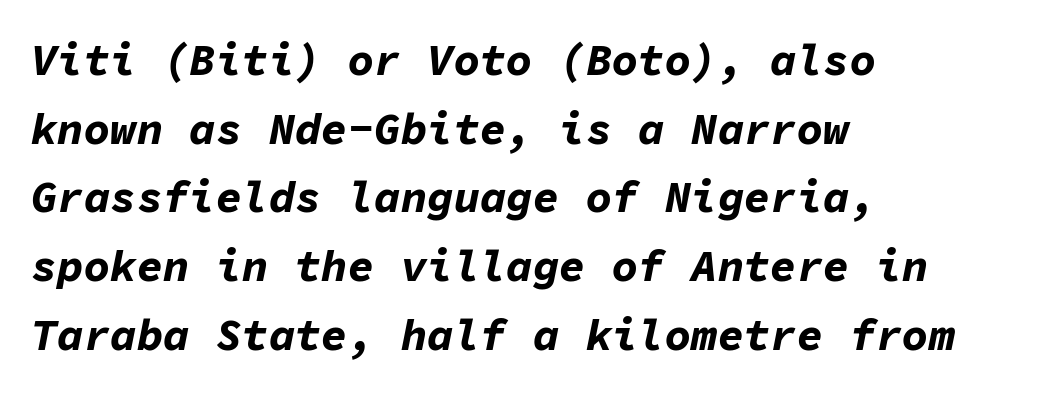
Q: Is the text bold? A: Yes.
Q: Is the text italic (slanted)? A: Yes, it leans right by about 11 degrees.
Q: Is the text underlined? A: No.
Q: How is the paragraph aligned? A: Left-aligned.
Q: Is the spacing between letters normal or unusually wide? A: Normal.
Q: Is the spacing between lines tight, normal or loose? A: Normal.
Q: Width (condensed, normal, or wide)? A: Normal.
Q: Stroke contrast? A: Low.
Q: x-height? A: Medium.
Q: Monospaced? A: Yes.
